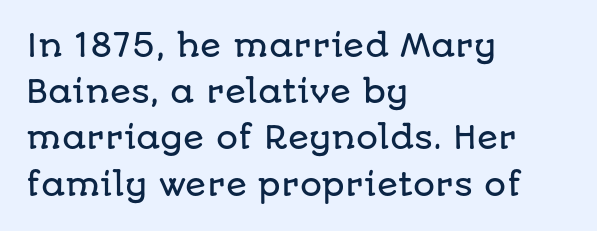
This rendering leaves character spacing at its baseline value. Note: no serifs on the glyphs. These lines were composed using upright roman letters. Here the designer chose a conventional face with non-uniform glyph widths. The glyphs are unaccompanied by any horizontal stroke below them. This sample keeps an unexceptional amount of space between lines.
